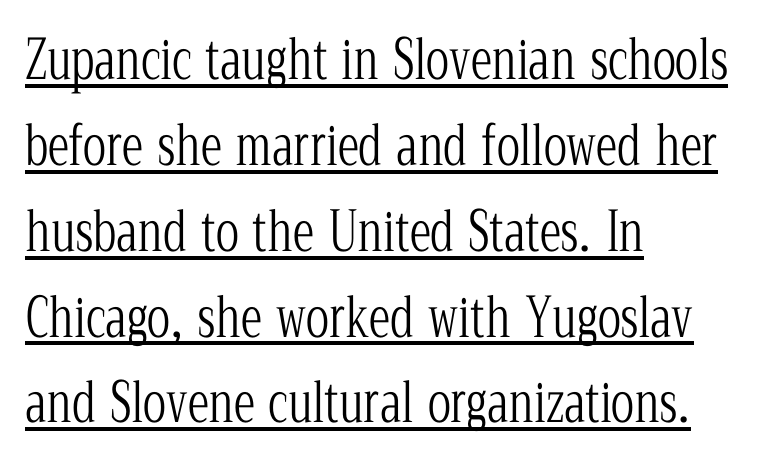
{"serif": "yes", "italic": "no", "bold": "no", "weight": "light", "width": "condensed", "stroke_contrast": "low", "x_height": "medium", "monospaced": "no", "underline": "yes", "align": "left", "line_spacing": "normal", "line_spacing_ratio": 1.59, "letter_spacing": "normal", "letter_spacing_em": 0.0, "glyph_px": 54}
